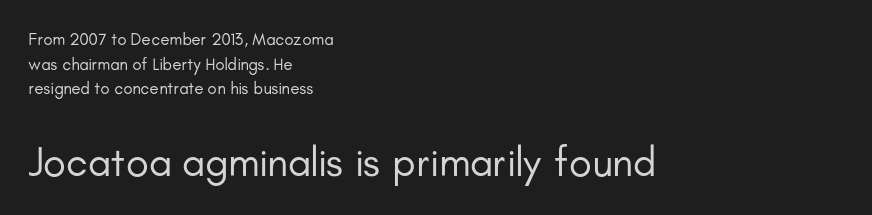
Q: Is the text bold? A: No.
Q: Is the text italic (slanted)? A: No, it is upright.
Q: Is the typeface a serif or a sans-serif typeface? A: Sans-serif.
Q: Is the text underlined? A: No.
Q: How is the paragraph aligned? A: Left-aligned.
Q: Is the spacing between letters normal or unusually wide? A: Normal.
Q: Is the spacing between lines tight, normal or loose? A: Normal.
Q: Which block of text is set in a larger size, the first (top) or the second (bottom)? A: The second (bottom) one.
Q: Width (condensed, normal, or wide)? A: Normal.
Q: Stroke contrast? A: Low.
Q: x-height? A: Small.
Q: Monospaced? A: No.
